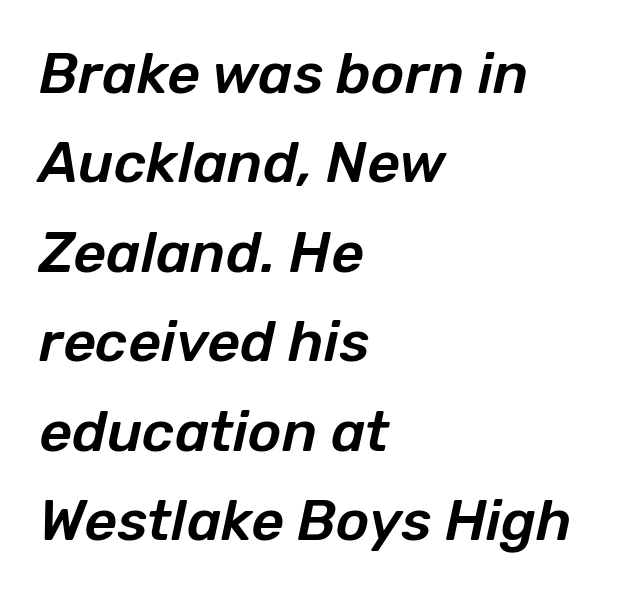
The image shows 57 px text type, italic (leaning right); set left-aligned, normal line spacing (1.57x), normal letter spacing, not underlined; low stroke contrast and a medium x-height.
